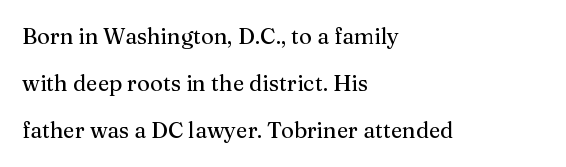
Nothing unusual about the tracking: characters are spaced as the font intends. Notice how the passage keeps a crisp vertical edge on the left only. Every character sits straight up, as roman type does. Nobody drew a line under any word here. The lines are spread far apart with generous leading.
